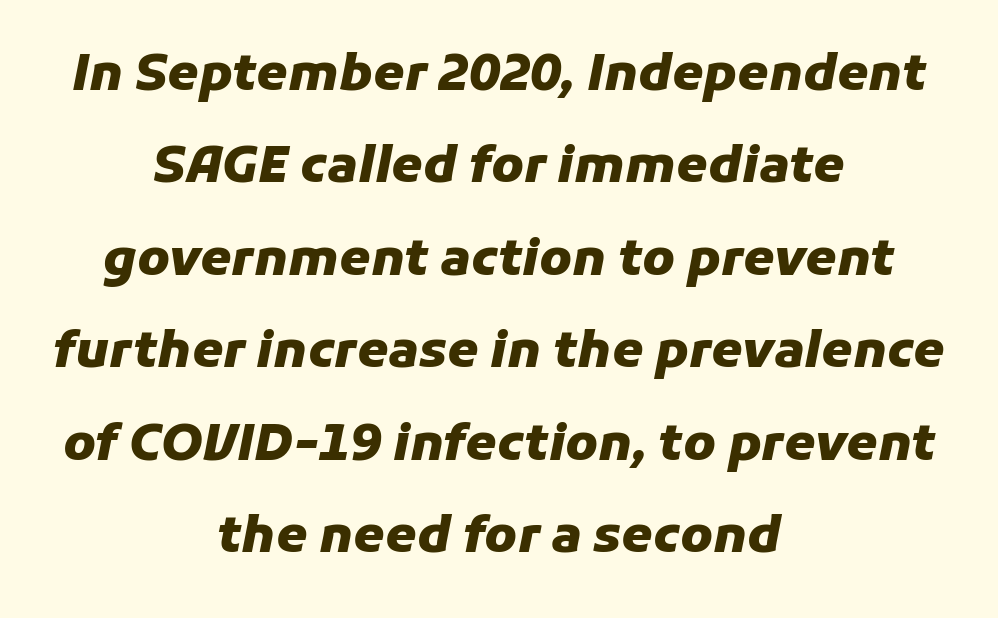
These lines keep a tight, regular rhythm from letter to letter. Layout note: lines centered. Anything drawn beneath the words? Only blank space. The rendering uses natural spacing where letterforms have individual widths. The face used here has a pronounced slope to its letters.
